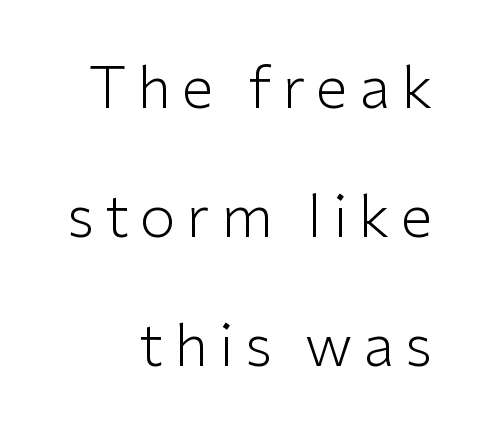
The font's upright variant was chosen for this text. Think of a printed novel: that variable character pitch is what you see here. Unmarked baselines from the first word to the last. These glyphs show unthickened strokes, regular width or finer. The type family on display is of the sans-serif kind.
